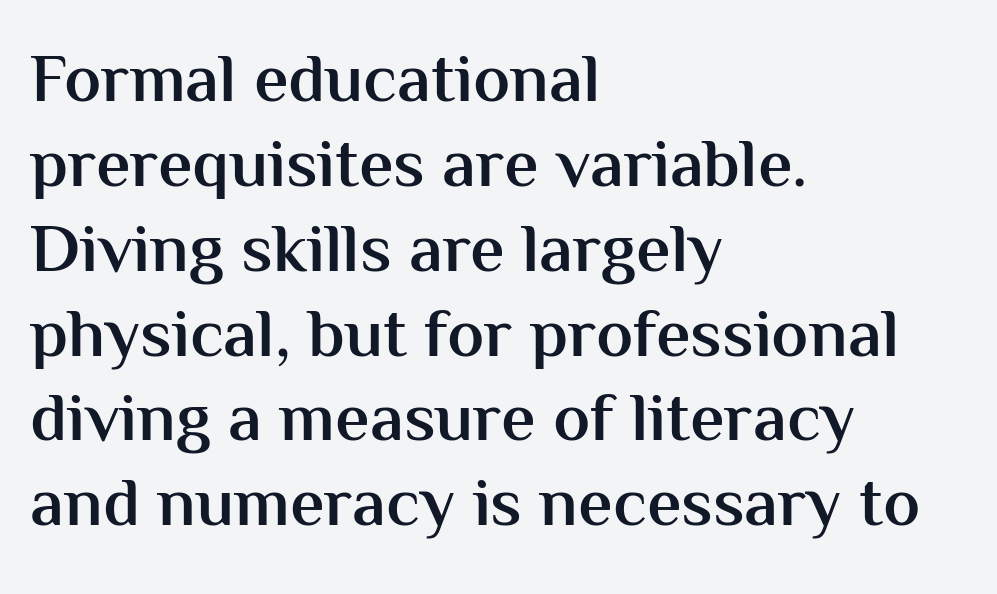
The image shows 69 px semibold sans-serif type, upright; set left-aligned, line spacing 1.23x, normal letter spacing, not underlined; medium stroke contrast and a medium x-height.
